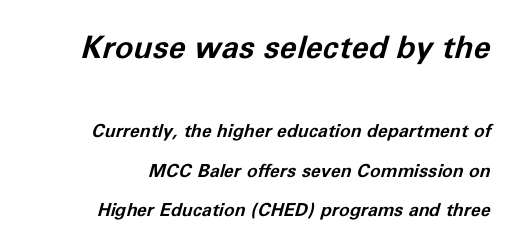
The specimen reads as italic at a glance. This is heavy type, rendered in bold. Think of a printed novel: that variable character pitch is what you see here. Honestly, there is no underline to notice here at all.
